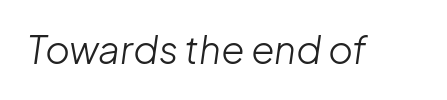
{"italic": "yes", "lean": "right", "slant_degrees": 8, "bold": "no", "weight": "light", "width": "normal", "stroke_contrast": "low", "x_height": "medium", "monospaced": "no", "underline": "no", "letter_spacing": "normal", "letter_spacing_em": 0.0, "glyph_px": 38}
